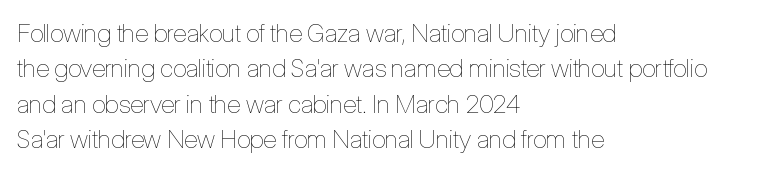
Plain, unruled lines of type. Is the type heavy? It reads as light-to-regular instead. Interline gaps are of average width in this sample. In terms of posture, this sample is upright. These lines are set flush left with a ragged right edge. Nothing unusual about the tracking: characters are spaced as the font intends.
